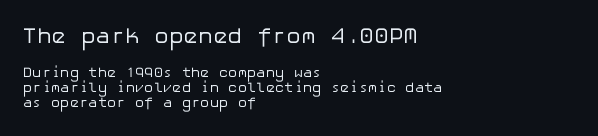
A clean baseline with only descenders dipping below it. Leading: reduced. How are the letters spaced? Ordinarily, with no added tracking. Designer's note — italics off, roman on.
